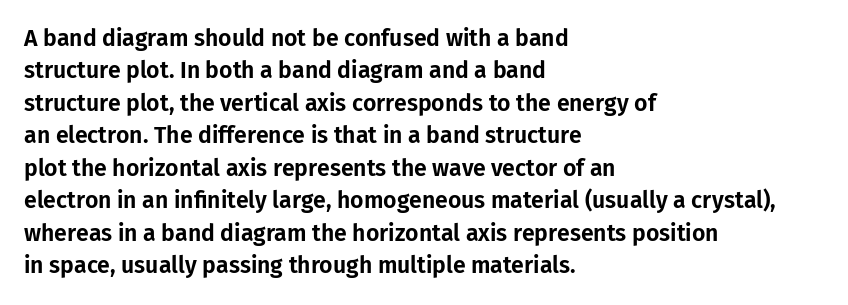
{"italic": "no", "underline": "no", "align": "left", "line_spacing": "normal", "line_spacing_ratio": 1.41, "letter_spacing": "normal", "letter_spacing_em": 0.0, "glyph_px": 23}
